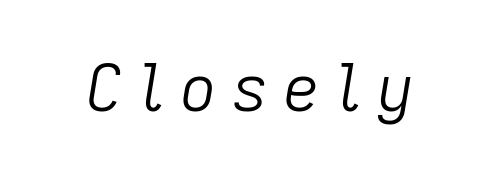
Q: Is the text bold? A: No.
Q: Is the text italic (slanted)? A: Yes, it leans right by about 9 degrees.
Q: Is the text underlined? A: No.
Q: Is the spacing between letters normal or unusually wide? A: Unusually wide.
Q: Width (condensed, normal, or wide)? A: Normal.
Q: Stroke contrast? A: Low.
Q: x-height? A: Medium.
Q: Monospaced? A: No.
